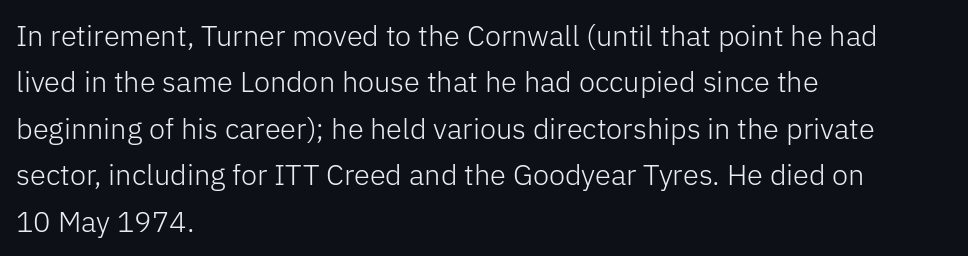
The image shows 29 px light sans-serif type, upright; set left-aligned, normal line spacing (1.6x), normal letter spacing, not underlined; low stroke contrast and a medium x-height.
